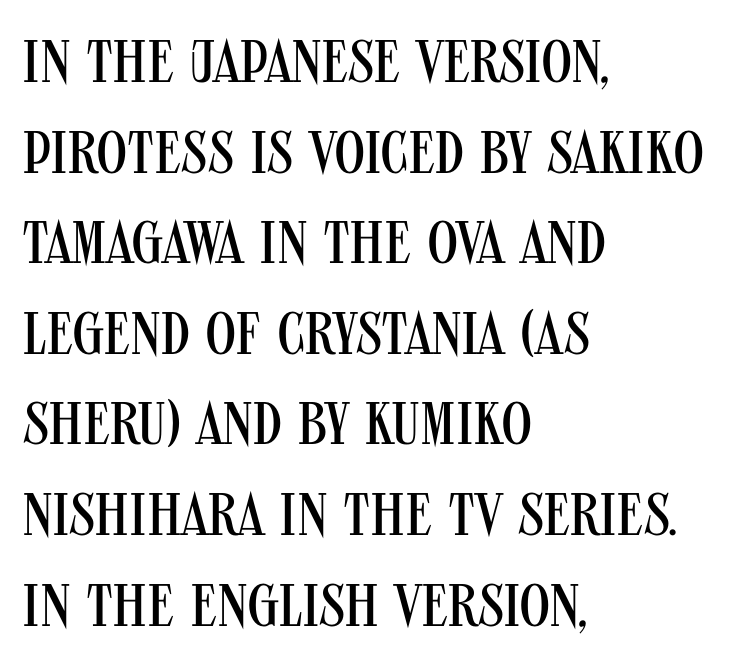
Character widths vary here, with narrow letters taking less room than wide ones. Stems here are at most as thick as an everyday book face. Leftover space on each line is placed entirely after the last word. Summary of vertical rhythm: regular, with standard interline spacing.
